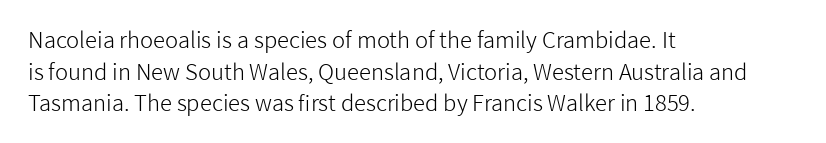
The image shows 22 px text type, upright; set left-aligned, normal line spacing (1.44x), normal letter spacing, not underlined.
